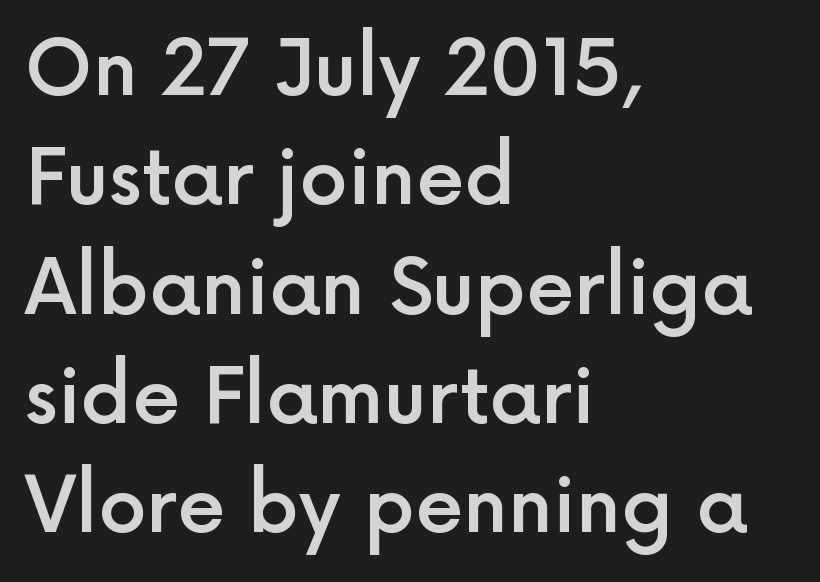
The image shows 77 px semibold sans-serif type, upright; set left-aligned, normal line spacing (1.42x), normal letter spacing, not underlined; a medium x-height.
